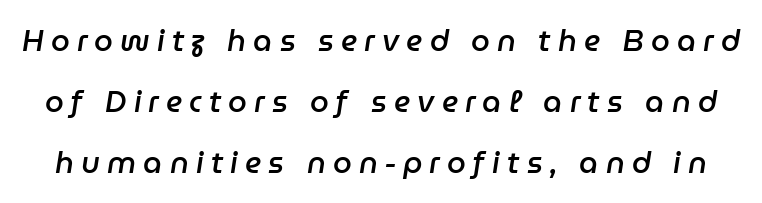
{"italic": "yes", "lean": "right", "slant_degrees": 9, "bold": "semi", "weight": "semibold", "width": "normal", "stroke_contrast": "low", "x_height": "medium", "monospaced": "no", "underline": "no", "line_spacing": "loose", "line_spacing_ratio": 2.03, "letter_spacing": "wide", "letter_spacing_em": 0.24, "glyph_px": 30}
